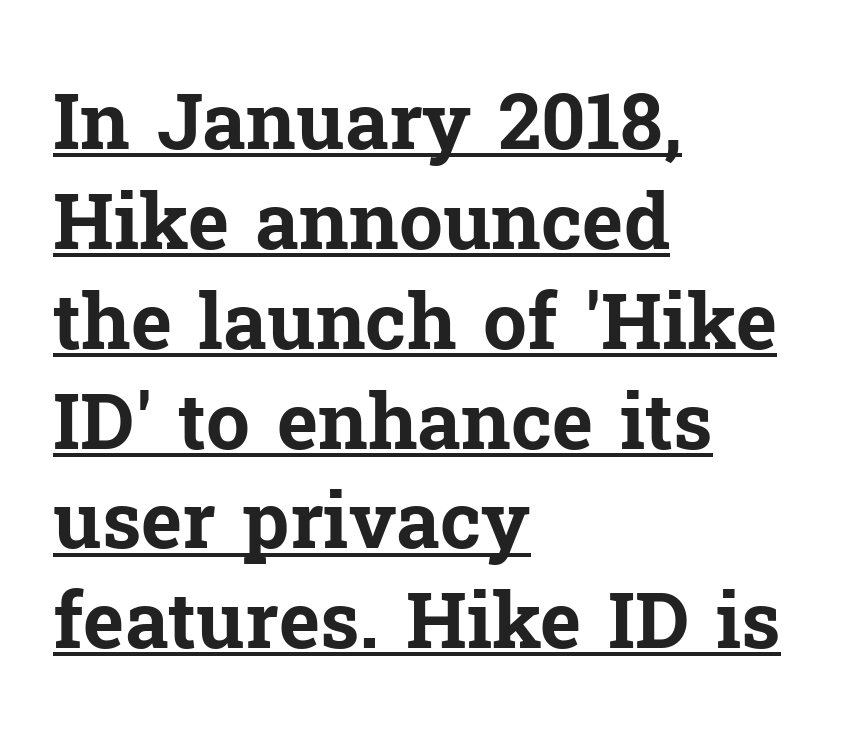
Q: Is the text bold? A: Yes.
Q: Is the text italic (slanted)? A: No, it is upright.
Q: Is the typeface a serif or a sans-serif typeface? A: Serif.
Q: Is the text underlined? A: Yes.
Q: How is the paragraph aligned? A: Left-aligned.
Q: Is the spacing between letters normal or unusually wide? A: Normal.
Q: Is the spacing between lines tight, normal or loose? A: Normal.
Q: Width (condensed, normal, or wide)? A: Normal.
Q: Stroke contrast? A: Low.
Q: x-height? A: Medium.
Q: Monospaced? A: No.
